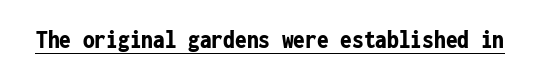
{"italic": "no", "bold": "yes", "underline": "yes", "letter_spacing": "normal", "letter_spacing_em": 0.0, "glyph_px": 26}
